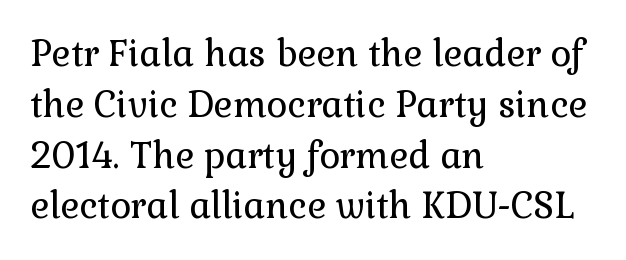
The image shows 36 px regular-weight serif type, upright; set left-aligned, normal line spacing (1.41x), normal letter spacing, not underlined; a medium x-height.
